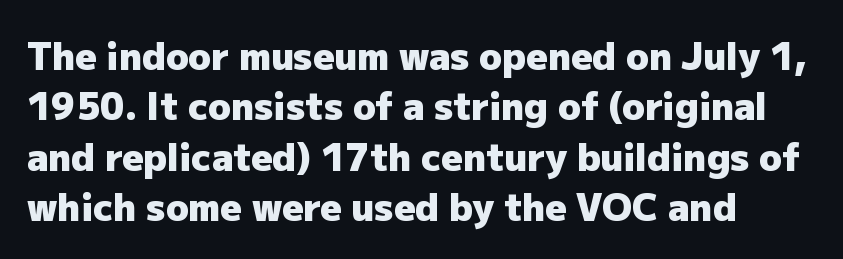
{"serif": "no", "italic": "no", "bold": "yes", "weight": "heavy", "width": "normal", "stroke_contrast": "low", "x_height": "medium", "monospaced": "no", "underline": "no", "align": "left", "line_spacing": "normal", "line_spacing_ratio": 1.36, "letter_spacing": "normal", "letter_spacing_em": 0.0, "glyph_px": 37}
